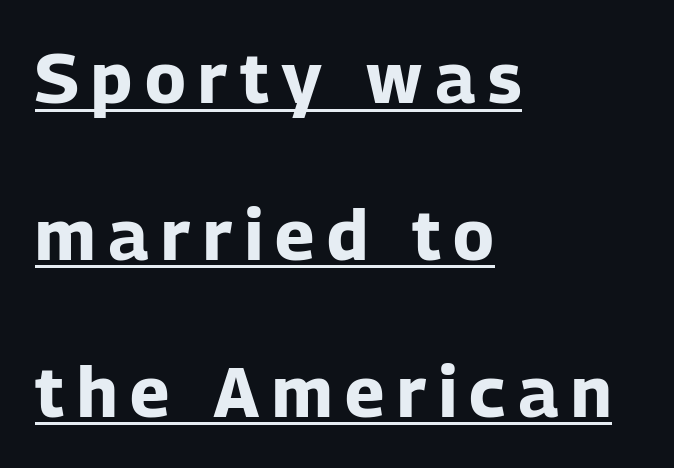
Q: Is the text bold? A: Yes.
Q: Is the text italic (slanted)? A: No, it is upright.
Q: Is the typeface a serif or a sans-serif typeface? A: Sans-serif.
Q: Is the text underlined? A: Yes.
Q: How is the paragraph aligned? A: Left-aligned.
Q: Is the spacing between lines tight, normal or loose? A: Loose.
Q: Width (condensed, normal, or wide)? A: Normal.
Q: Stroke contrast? A: Low.
Q: x-height? A: Medium.
Q: Monospaced? A: No.
